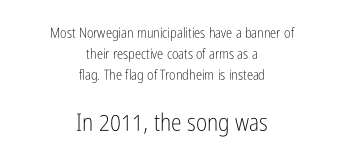
{"italic": "no", "bold": "no", "underline": "no", "align": "center", "line_spacing": "normal", "line_spacing_ratio": 1.51, "letter_spacing": "normal", "letter_spacing_em": 0.0, "larger_block": "second", "size_ratio": 1.71, "glyph_px": 24}
